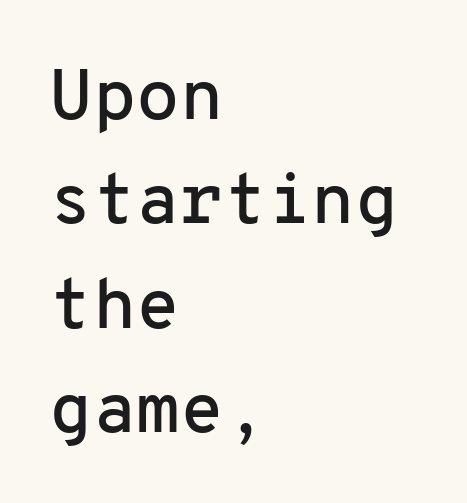
{"serif": "no", "italic": "no", "width": "normal", "stroke_contrast": "low", "x_height": "medium", "monospaced": "yes", "underline": "no", "align": "left", "line_spacing": "normal", "line_spacing_ratio": 1.47, "letter_spacing": "normal", "letter_spacing_em": 0.0, "glyph_px": 71}
